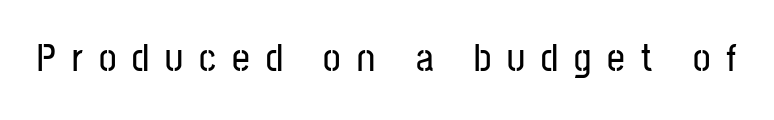
Q: Is the text italic (slanted)? A: No, it is upright.
Q: Is the typeface a serif or a sans-serif typeface? A: Sans-serif.
Q: Is the text underlined? A: No.
Q: Is the spacing between letters normal or unusually wide? A: Unusually wide.
Q: Width (condensed, normal, or wide)? A: Condensed.
Q: Stroke contrast? A: Low.
Q: x-height? A: Medium.
Q: Monospaced? A: No.
